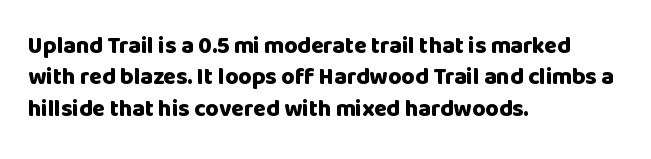
{"italic": "no", "bold": "yes", "underline": "no", "align": "left", "line_spacing": "normal", "line_spacing_ratio": 1.36, "letter_spacing": "normal", "letter_spacing_em": 0.0, "glyph_px": 23}
